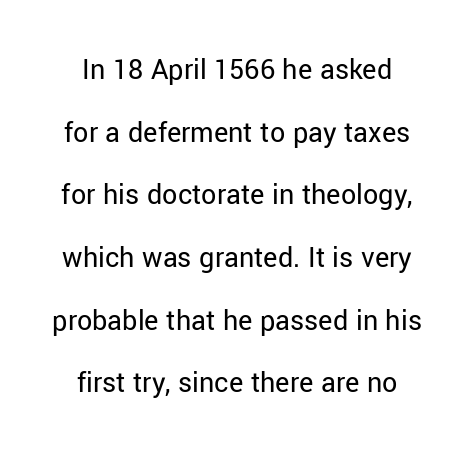
Q: Is the text bold? A: No.
Q: Is the text italic (slanted)? A: No, it is upright.
Q: Is the typeface a serif or a sans-serif typeface? A: Sans-serif.
Q: Is the text underlined? A: No.
Q: Is the spacing between letters normal or unusually wide? A: Normal.
Q: Is the spacing between lines tight, normal or loose? A: Loose.
Q: Width (condensed, normal, or wide)? A: Normal.
Q: Stroke contrast? A: Low.
Q: x-height? A: Medium.
Q: Monospaced? A: No.
